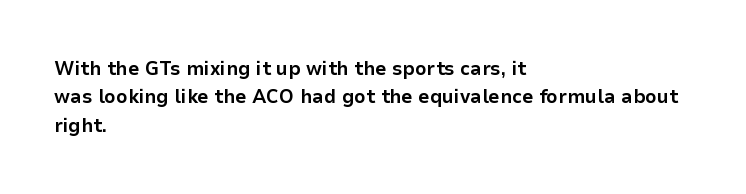
{"italic": "no", "bold": "yes", "underline": "no", "align": "left", "line_spacing": "normal", "line_spacing_ratio": 1.42, "letter_spacing": "normal", "letter_spacing_em": 0.0, "glyph_px": 20}
